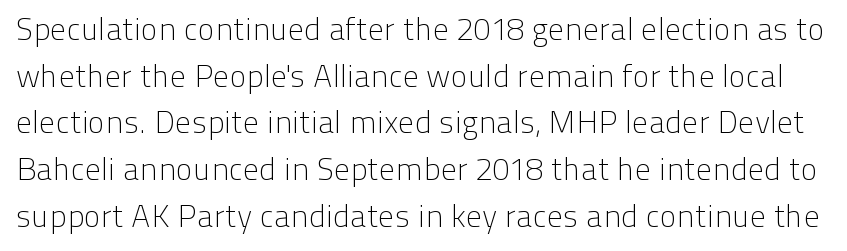
Q: Is the text bold? A: No.
Q: Is the text italic (slanted)? A: No, it is upright.
Q: Is the typeface a serif or a sans-serif typeface? A: Sans-serif.
Q: Is the text underlined? A: No.
Q: Is the spacing between letters normal or unusually wide? A: Normal.
Q: Is the spacing between lines tight, normal or loose? A: Normal.
Q: Width (condensed, normal, or wide)? A: Normal.
Q: Stroke contrast? A: Low.
Q: x-height? A: Medium.
Q: Monospaced? A: No.
